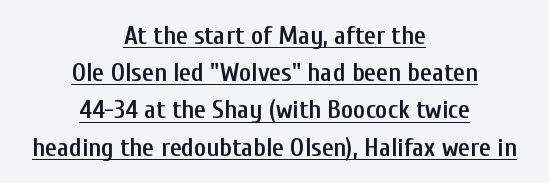
Each glyph is drawn with semibold strokes, heavier than normal yet not fully bold. Compared with a flush-left layout, this one balances lines on the center instead. What's the leading like? Ordinary, nothing unusual. The type sits square on the baseline with zero lean. The letters sit at their default tracking, neither squeezed nor spread.
